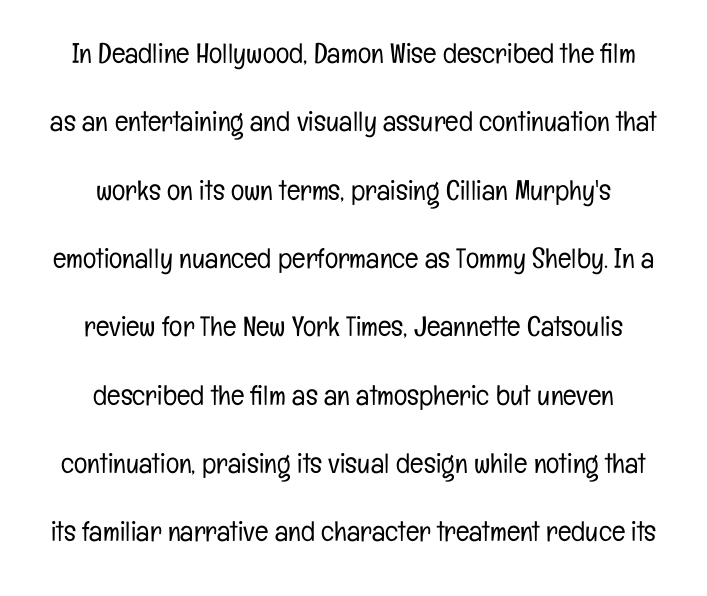
The image shows 28 px light, condensed sans-serif type, upright; set loose line spacing (2.44x), normal letter spacing, not underlined; low stroke contrast and a medium x-height.
